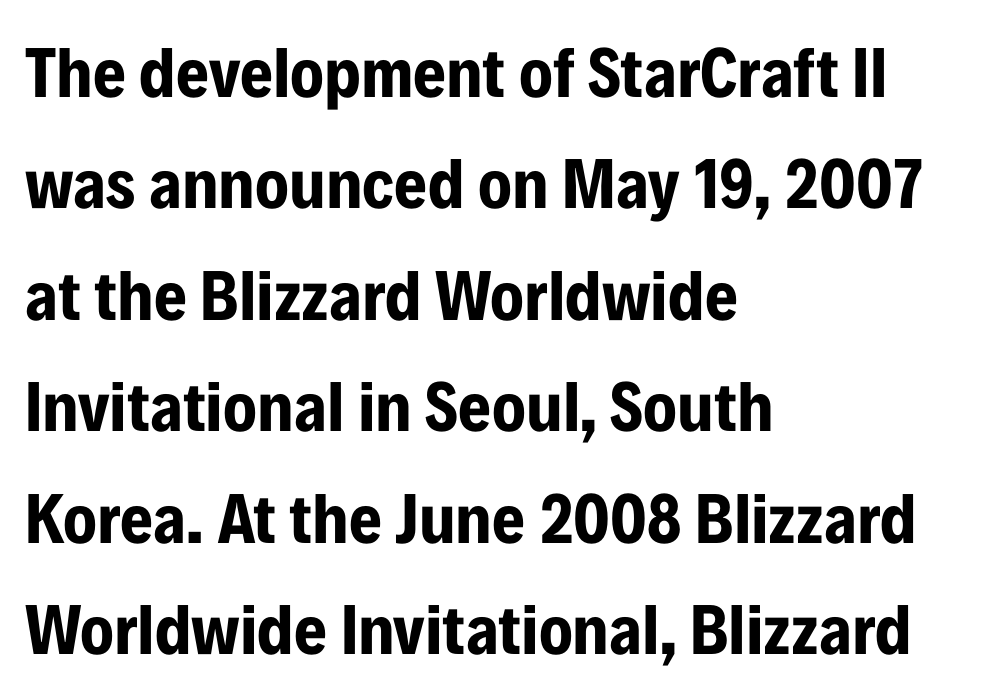
The image shows 71 px bold, condensed sans-serif type, upright; set left-aligned, normal line spacing (1.57x), normal letter spacing, not underlined; low stroke contrast and a medium x-height.
